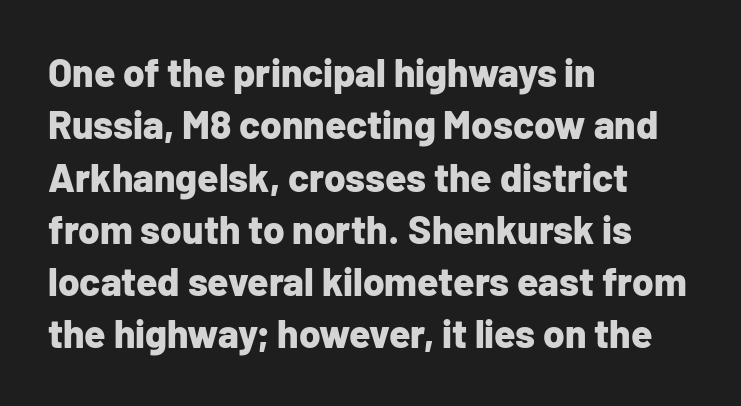
{"serif": "no", "italic": "no", "bold": "yes", "weight": "bold", "width": "normal", "stroke_contrast": "low", "x_height": "medium", "monospaced": "no", "underline": "no", "align": "left", "line_spacing": "normal", "line_spacing_ratio": 1.34, "letter_spacing": "normal", "letter_spacing_em": 0.0, "glyph_px": 39}
